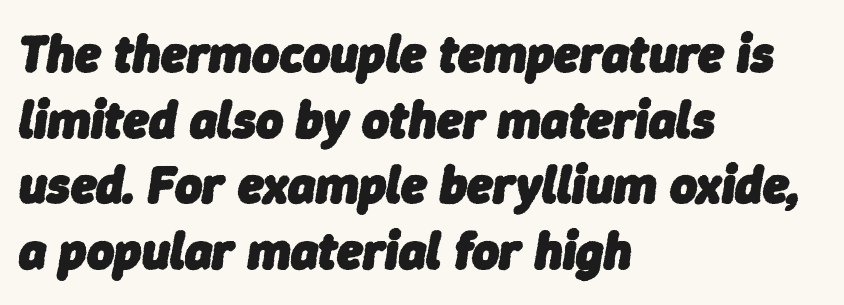
{"italic": "yes", "lean": "right", "slant_degrees": 9, "bold": "yes", "weight": "heavy", "width": "normal", "stroke_contrast": "low", "x_height": "medium", "monospaced": "no", "underline": "no", "align": "left", "line_spacing": "normal", "line_spacing_ratio": 1.26, "letter_spacing": "normal", "letter_spacing_em": 0.0, "glyph_px": 52}
